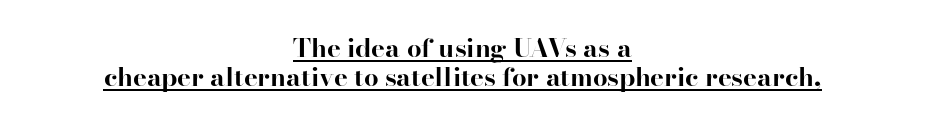
{"italic": "no", "bold": "yes", "underline": "yes", "align": "center", "line_spacing": "tight", "line_spacing_ratio": 1.13, "letter_spacing": "normal", "letter_spacing_em": 0.0, "glyph_px": 26}
